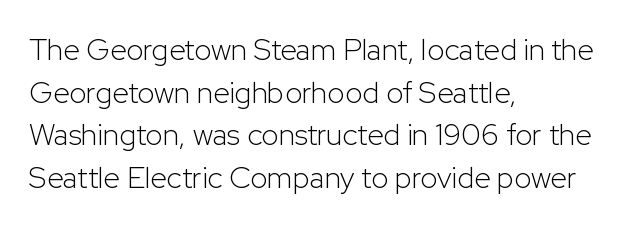
The image shows 30 px light sans-serif type, upright; set left-aligned, normal line spacing (1.42x), normal letter spacing, not underlined; low stroke contrast and a medium x-height.
